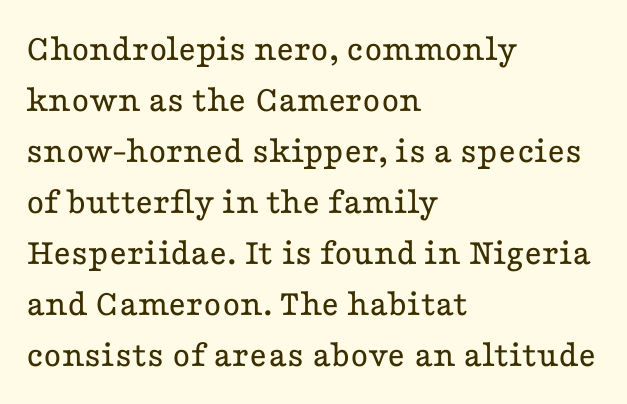
Q: Is the text bold? A: No.
Q: Is the text italic (slanted)? A: No, it is upright.
Q: Is the typeface a serif or a sans-serif typeface? A: Serif.
Q: Is the text underlined? A: No.
Q: How is the paragraph aligned? A: Left-aligned.
Q: Is the spacing between letters normal or unusually wide? A: Normal.
Q: Is the spacing between lines tight, normal or loose? A: Normal.
Q: Width (condensed, normal, or wide)? A: Wide.
Q: Stroke contrast? A: Low.
Q: x-height? A: Medium.
Q: Monospaced? A: No.
